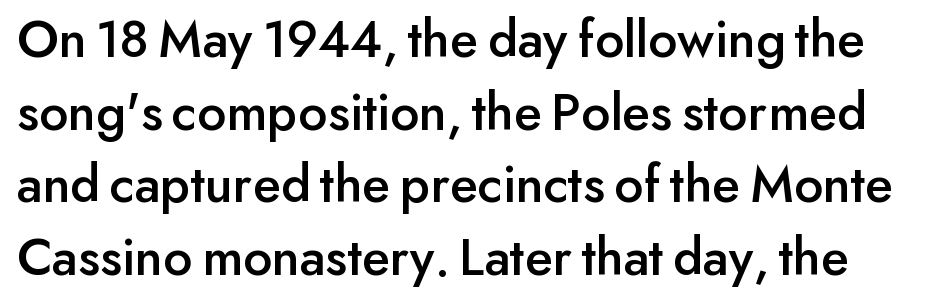
Q: Is the text italic (slanted)? A: No, it is upright.
Q: Is the typeface a serif or a sans-serif typeface? A: Sans-serif.
Q: Is the text underlined? A: No.
Q: Is the spacing between letters normal or unusually wide? A: Normal.
Q: Is the spacing between lines tight, normal or loose? A: Normal.
Q: Width (condensed, normal, or wide)? A: Normal.
Q: Stroke contrast? A: Low.
Q: x-height? A: Small.
Q: Monospaced? A: No.
